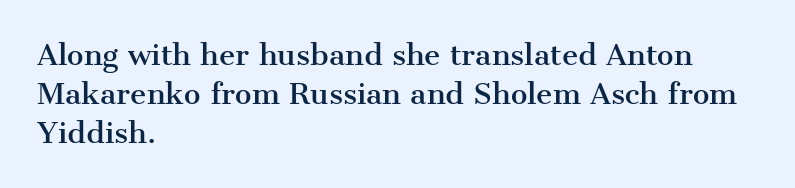
Descenders hang freely into open space. This rendering leaves character spacing at its baseline value. Caption: multi-line text, flush left, ragged right. Examine the stroke ends and you'll spot serifs. Do the characters align in a grid? No, the font is proportional.
